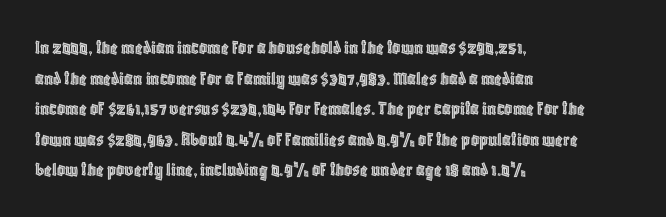
The image shows 20 px text type, upright; set left-aligned, normal line spacing (1.53x), normal letter spacing, not underlined.
